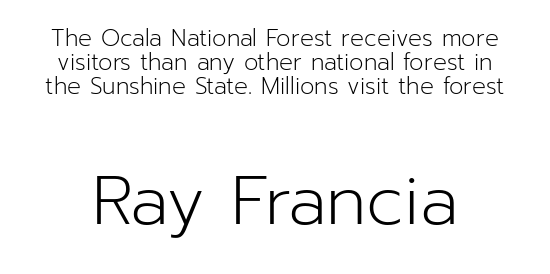
Classification — sans serif. The glyphs are unaccompanied by any horizontal stroke below them. Caption: standard tracking, unaltered. Is there much room between lines? No — they nearly touch. Do the characters align in a grid? No, the font is proportional.
